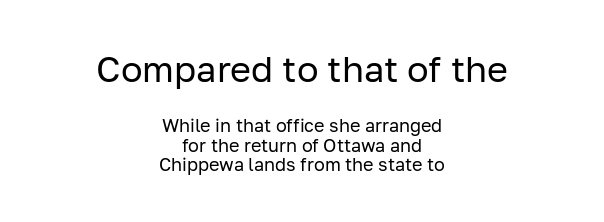
Q: Is the text bold? A: No.
Q: Is the text italic (slanted)? A: No, it is upright.
Q: Is the typeface a serif or a sans-serif typeface? A: Sans-serif.
Q: Is the text underlined? A: No.
Q: How is the paragraph aligned? A: Centered.
Q: Is the spacing between letters normal or unusually wide? A: Normal.
Q: Is the spacing between lines tight, normal or loose? A: Tight.
Q: Which block of text is set in a larger size, the first (top) or the second (bottom)? A: The first (top) one.
Q: Width (condensed, normal, or wide)? A: Normal.
Q: Stroke contrast? A: Low.
Q: x-height? A: Medium.
Q: Monospaced? A: No.
